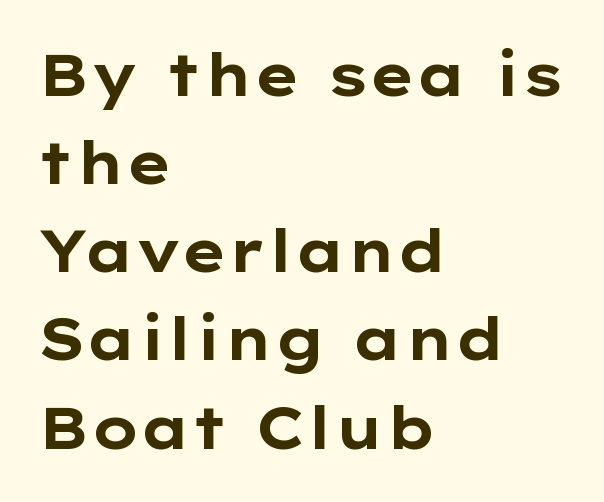
{"serif": "no", "italic": "no", "bold": "yes", "weight": "bold", "width": "wide", "stroke_contrast": "low", "x_height": "medium", "monospaced": "no", "underline": "no", "align": "left", "line_spacing": "normal", "line_spacing_ratio": 1.52, "letter_spacing": "normal", "letter_spacing_em": 0.0, "glyph_px": 58}
